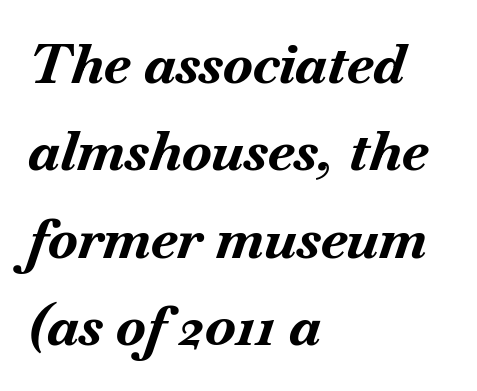
Q: Is the text bold? A: Yes.
Q: Is the text italic (slanted)? A: Yes, it leans right by about 18 degrees.
Q: Is the text underlined? A: No.
Q: How is the paragraph aligned? A: Left-aligned.
Q: Is the spacing between letters normal or unusually wide? A: Normal.
Q: Is the spacing between lines tight, normal or loose? A: Normal.
Q: Width (condensed, normal, or wide)? A: Normal.
Q: Stroke contrast? A: Medium.
Q: x-height? A: Small.
Q: Monospaced? A: No.
